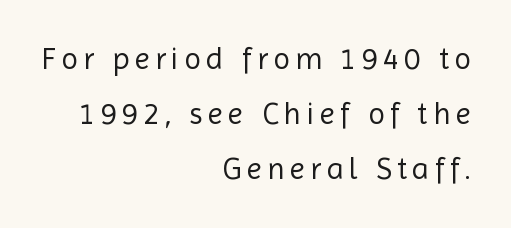
Q: Is the text bold? A: No.
Q: Is the text italic (slanted)? A: No, it is upright.
Q: Is the typeface a serif or a sans-serif typeface? A: Sans-serif.
Q: Is the text underlined? A: No.
Q: How is the paragraph aligned? A: Right-aligned.
Q: Width (condensed, normal, or wide)? A: Normal.
Q: x-height? A: Medium.
Q: Monospaced? A: No.
